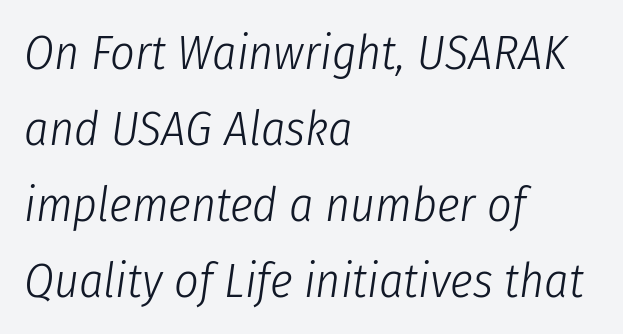
{"italic": "yes", "lean": "right", "slant_degrees": 8, "bold": "no", "weight": "light", "width": "condensed", "stroke_contrast": "low", "x_height": "medium", "monospaced": "no", "underline": "no", "align": "left", "line_spacing": "normal", "line_spacing_ratio": 1.58, "letter_spacing": "normal", "letter_spacing_em": 0.0, "glyph_px": 48}
